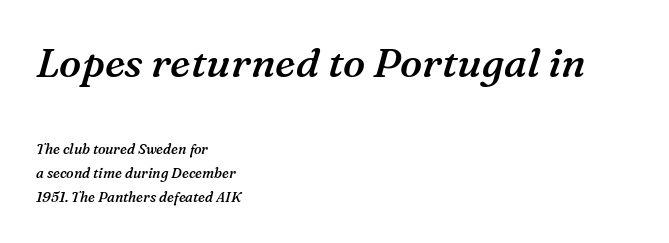
If you drew a ruler down the left edge, every line would touch it. Firm but not heavy-handed strokes: this text is semibold. Scale decreases going downward across the two blocks. Each letter's strokes conclude with small projecting serifs. Slant detected: the letters are inclined. The letters sit at their default tracking, neither squeezed nor spread.
